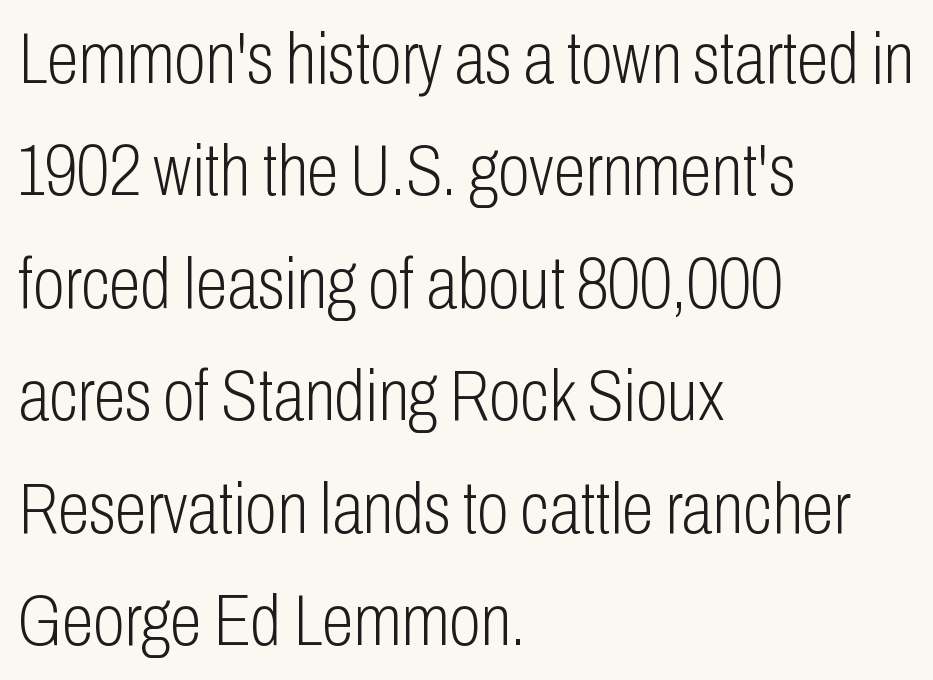
The image shows 73 px light, condensed sans-serif type, upright; set left-aligned, normal line spacing (1.54x), normal letter spacing, not underlined; low stroke contrast and a medium x-height.
